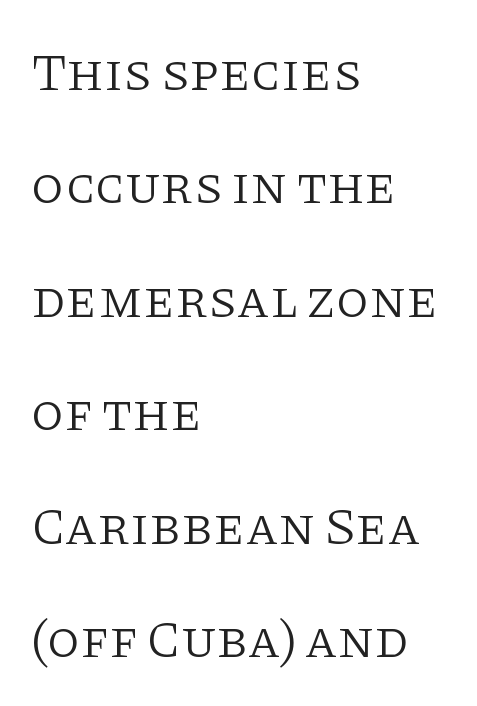
Is the block centered? No — it sits flush against the left margin. The string is rendered with underlining switched off. Posture: straight, roman, zero tilt. Note the varied advance widths — an 'i' is clearly narrower than an 'm'. Honestly, the rows look like they've been pulled way apart.
